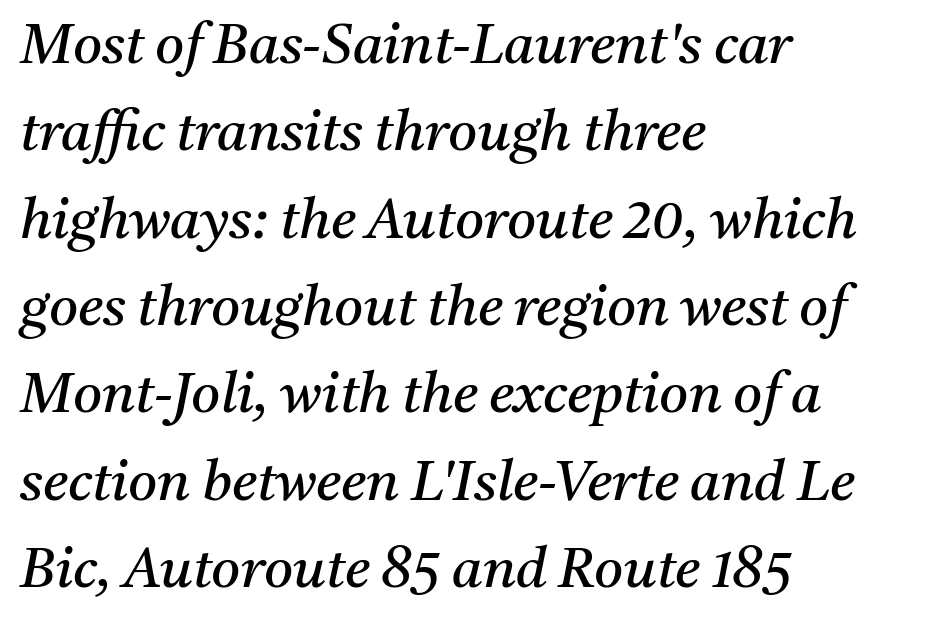
The image shows 56 px regular-weight serif type, italic (leaning right); set left-aligned, normal line spacing (1.56x), normal letter spacing, not underlined; medium stroke contrast and a medium x-height.
